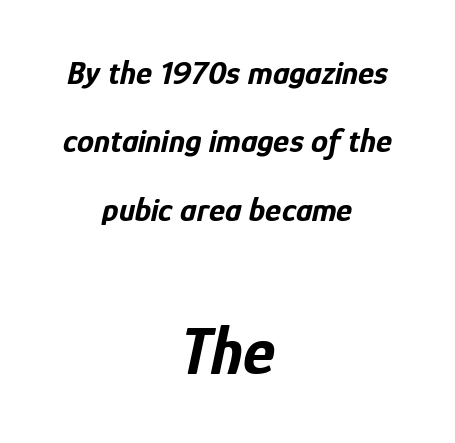
Each word holds together tightly as a unit, with standard inter-letter gaps. The leading is generous, giving the passage an open texture. The passage is arranged like a title page — every line centered. This layout puts the modest block above and the oversized block below.
